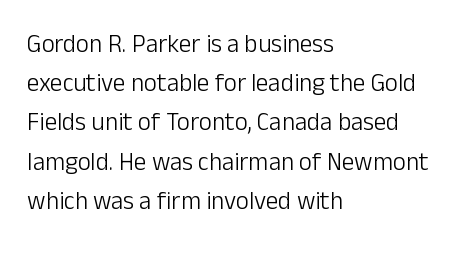
Is this a heavy cut? Hardly; it is regular or lighter. In CSS terms this would be text-align: left. Words appear dense and cohesive because spacing is normal. The gap between lines stays unmarked. Reading down the column, the eye jumps a familiar distance to each next line. This is roman type, the default non-slanted kind.
